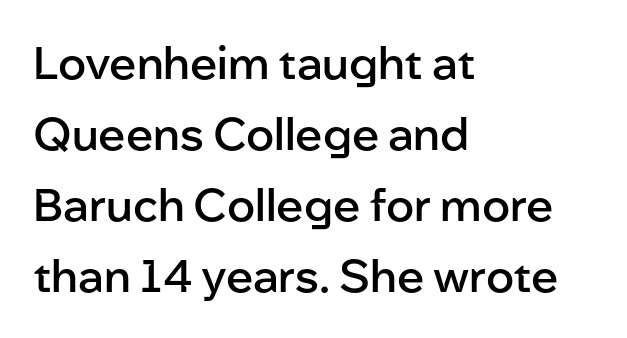
The gaps between neighbouring characters are ordinary and unremarkable. Clear beneath every line of the passage. The face used here is proportionally spaced, like ordinary book or web type. Is the block centered? No — it sits flush against the left margin. Evenly set lines give the paragraph a standard silhouette. Does the type have serifs? No, each stem ends abruptly.
